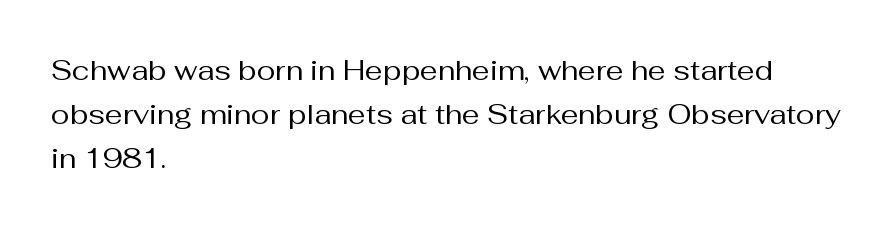
Students, observe: this is what conventionally led text looks like. Compared with typical body copy, the letter spacing here is the same. Note the varied advance widths — an 'i' is clearly narrower than an 'm'. Are there feet on the stems? There aren't — it's a sans. This is roman type, the default non-slanted kind. A quiet, ordinary-to-light weight characterises the typeface.
